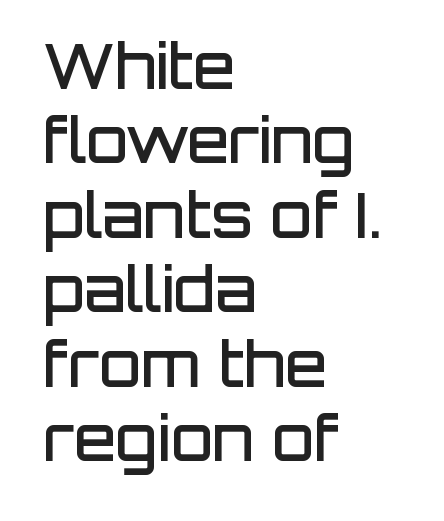
The image shows 61 px semibold sans-serif type, upright; set left-aligned, line spacing 1.22x, normal letter spacing, not underlined; low stroke contrast and a large x-height.
